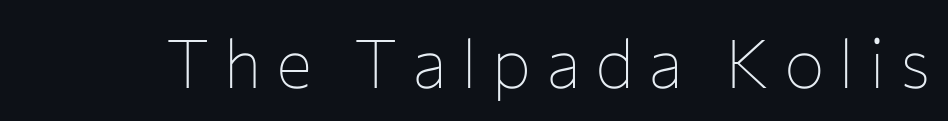
{"serif": "no", "italic": "no", "bold": "no", "weight": "thin", "width": "normal", "stroke_contrast": "low", "x_height": "medium", "monospaced": "no", "underline": "no", "letter_spacing": "wide", "letter_spacing_em": 0.21, "glyph_px": 68}
